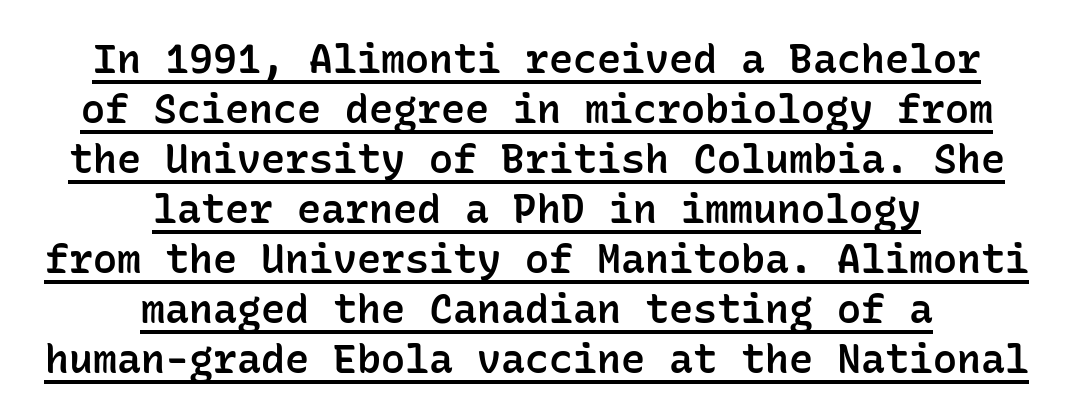
The image shows 40 px semibold sans-serif type, upright, monospaced; set centered, normal line spacing (1.25x), normal letter spacing, underlined; low stroke contrast and a medium x-height.
